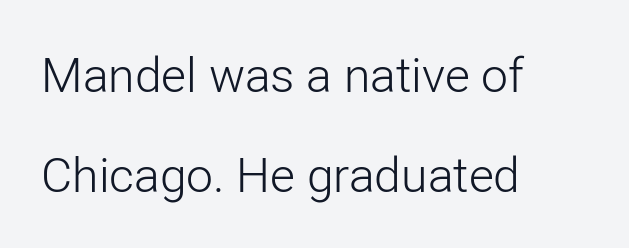
{"serif": "no", "italic": "no", "bold": "no", "weight": "light", "width": "normal", "stroke_contrast": "low", "x_height": "medium", "monospaced": "no", "underline": "no", "align": "left", "line_spacing": "loose", "line_spacing_ratio": 2.09, "letter_spacing": "normal", "letter_spacing_em": 0.0, "glyph_px": 48}
